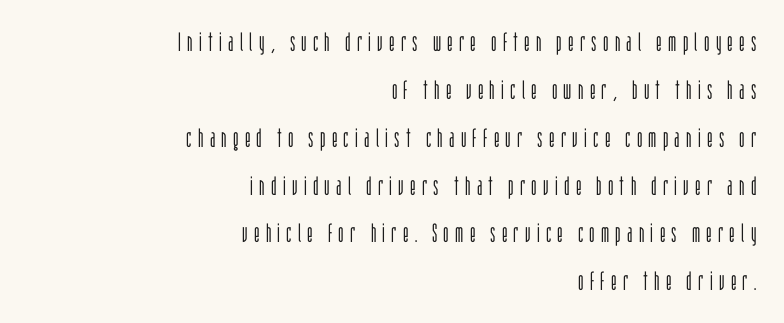
Look at the tracking — it's clearly loosened, letters drifting apart. Counters stay open thanks to moderate or lighter strokes. The baseline area is clear. The font's upright variant was chosen for this text.
